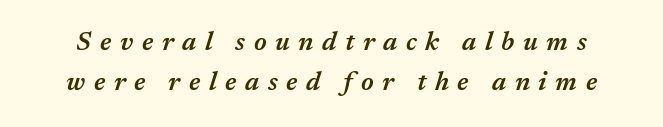
The image shows 26 px text type, italic (leaning right); set normal line spacing (1.52x), unusually wide letter spacing (+0.33 em), not underlined.
